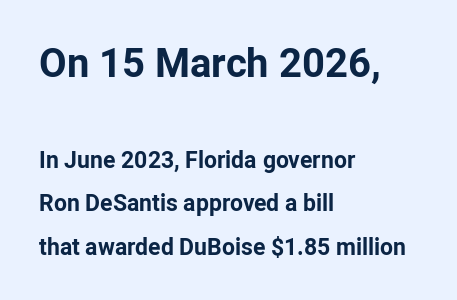
The image shows 40 px bold sans-serif type, upright; set left-aligned, line spacing 1.88x, normal letter spacing, not underlined; the first (top) block is 1.74x larger; low stroke contrast and a medium x-height.
